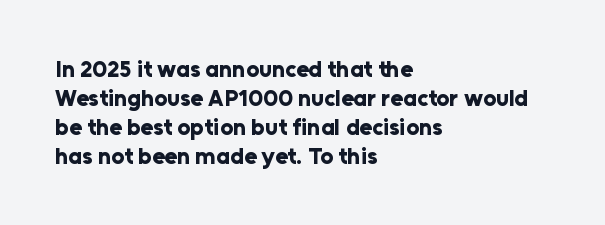
The typography opts for an upright posture over an oblique one. What weight is shown? A full bold with thick strokes. How would I describe the line gaps? Plain and ordinary. Each line starts at the same left margin while the right side varies.
